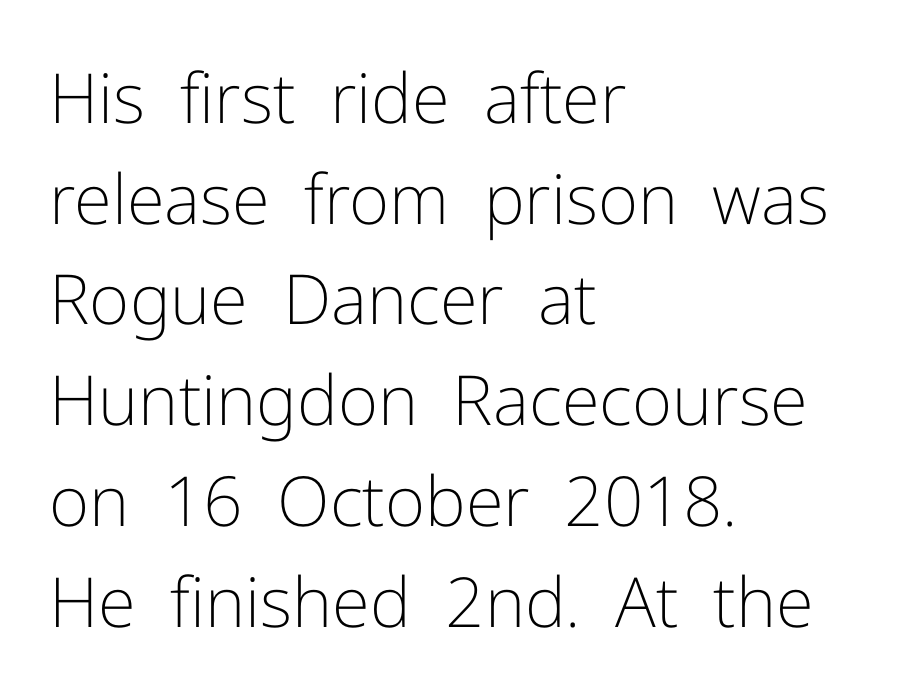
{"serif": "no", "italic": "no", "bold": "no", "weight": "light", "width": "normal", "stroke_contrast": "low", "x_height": "medium", "monospaced": "no", "underline": "no", "align": "left", "line_spacing": "normal", "line_spacing_ratio": 1.46, "letter_spacing": "normal", "letter_spacing_em": 0.0, "glyph_px": 69}
